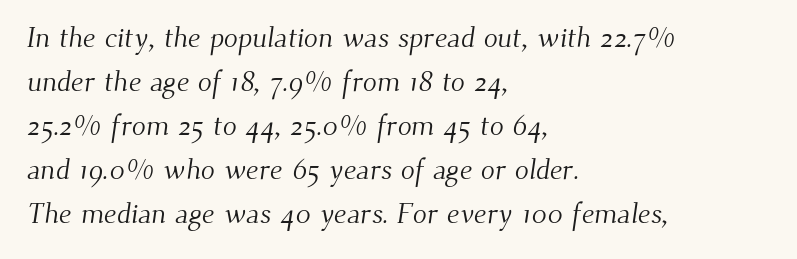
{"serif": "yes", "bold": "no", "weight": "light", "width": "normal", "stroke_contrast": "medium", "x_height": "small", "monospaced": "no", "underline": "no", "align": "left", "line_spacing": "normal", "line_spacing_ratio": 1.52, "letter_spacing": "normal", "letter_spacing_em": 0.0, "glyph_px": 29}
